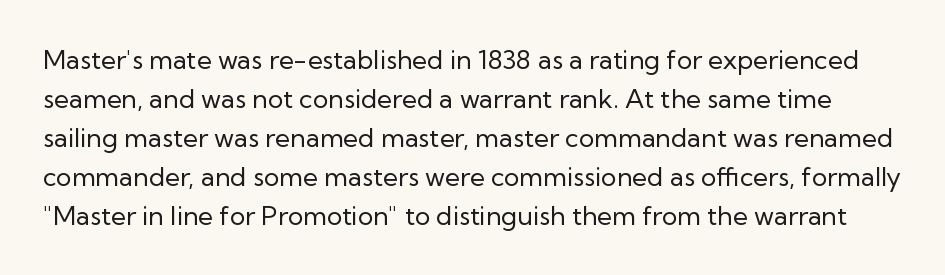
The font is comparable to plain body text, perhaps lighter. The lettering stays uniformly vertical, giving the passage a roman look. How are the letters spaced? Ordinarily, with no added tracking. The area under the type is left untouched. Normally led — the rows are evenly, conventionally spaced.
